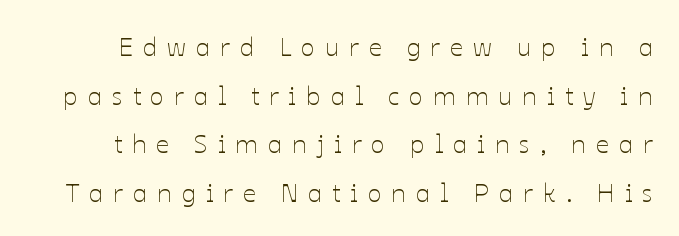
{"italic": "no", "bold": "no", "underline": "no", "line_spacing_ratio": 1.87, "letter_spacing": "wide", "letter_spacing_em": 0.38, "glyph_px": 26}
